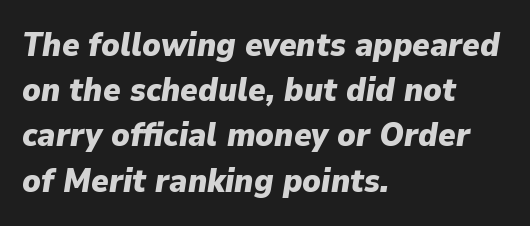
{"italic": "yes", "lean": "right", "slant_degrees": 9, "bold": "yes", "weight": "heavy", "width": "normal", "stroke_contrast": "low", "x_height": "medium", "monospaced": "no", "underline": "no", "align": "left", "line_spacing": "normal", "line_spacing_ratio": 1.37, "letter_spacing": "normal", "letter_spacing_em": 0.0, "glyph_px": 33}
